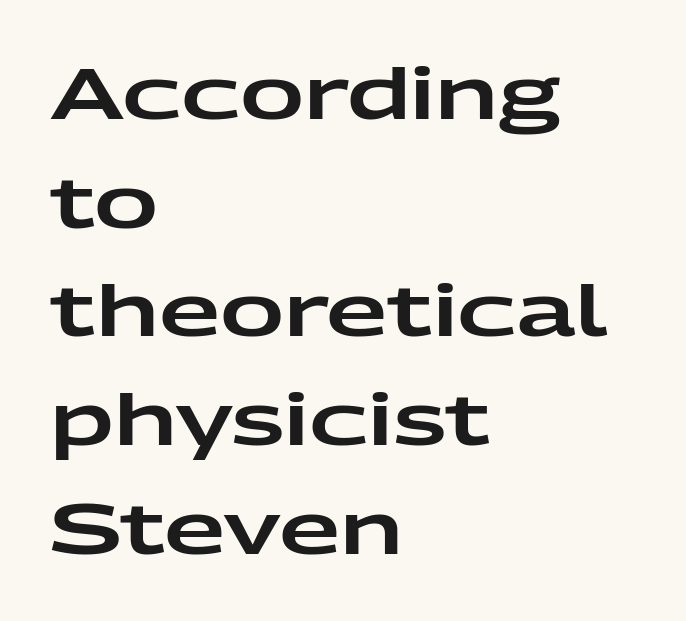
{"serif": "no", "italic": "no", "width": "wide", "stroke_contrast": "low", "x_height": "medium", "monospaced": "no", "underline": "no", "align": "left", "line_spacing": "normal", "line_spacing_ratio": 1.53, "letter_spacing": "normal", "letter_spacing_em": 0.0, "glyph_px": 71}
